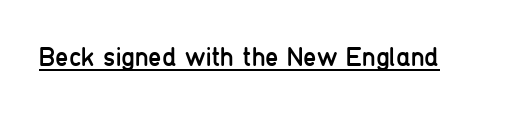
{"italic": "no", "bold": "no", "underline": "yes", "letter_spacing": "normal", "letter_spacing_em": 0.0, "glyph_px": 27}
